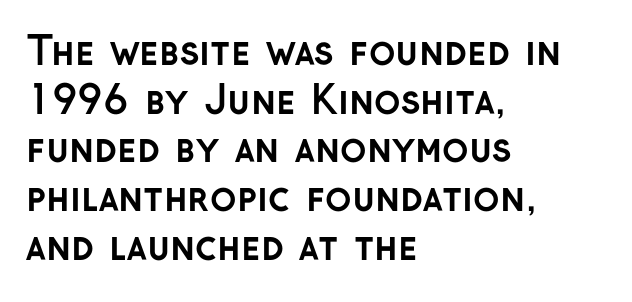
Here the glyphs are tracked normally, forming tight word shapes. Quick note: not italic, upright. The passage shown is typeset with a sans-serif family. A normal amount of white space separates one row of letters from the next. Weight: bold. The space beneath each line is pristine and unruled.
